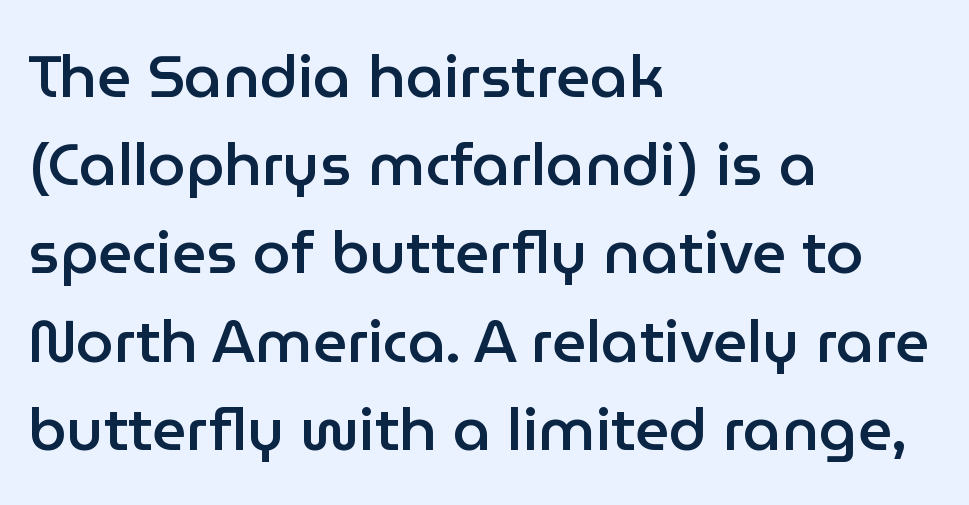
Notice how the stems are strictly vertical — no italics here. Decoration check: the copy has no underline. Serif or sans? Sans — the stroke terminals are bare. Varying glyph widths throughout — classic text-font behaviour. Nobody touched the tracking dial on this one.
